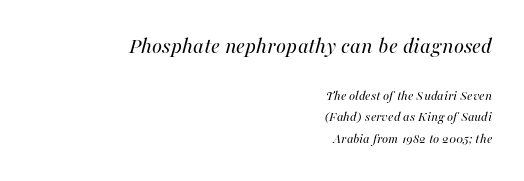
Between one letter and the next there's only the usual sliver of space. This is oblique type, the kind used for emphasis or titles. Clear beneath every line of the passage. The ragged edge is on the left, which tells us the setting is flush right. The earlier block is typeset at a bigger size than the later block.
